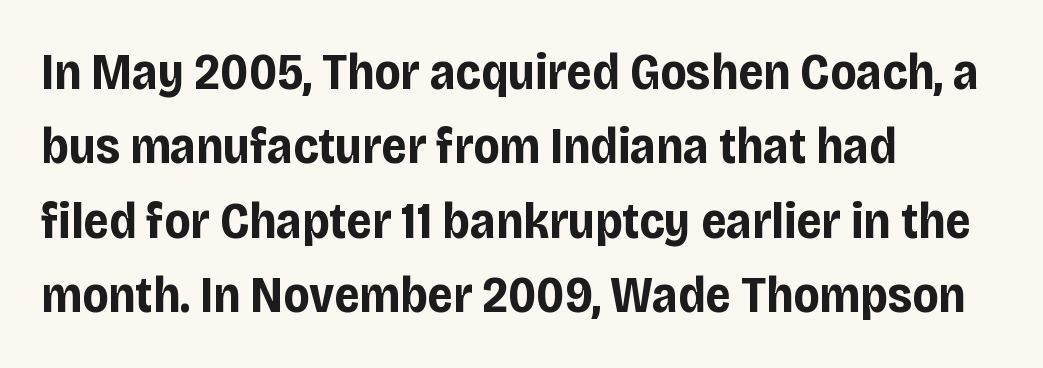
The text block is weighted toward the left margin, trailing off unevenly rightward. Characters follow at the spacing the type designer built in. Chunky letters — that's bold for sure. These lines were composed using upright roman letters. The space directly below the letters is spotless. Line spacing here is normal.
